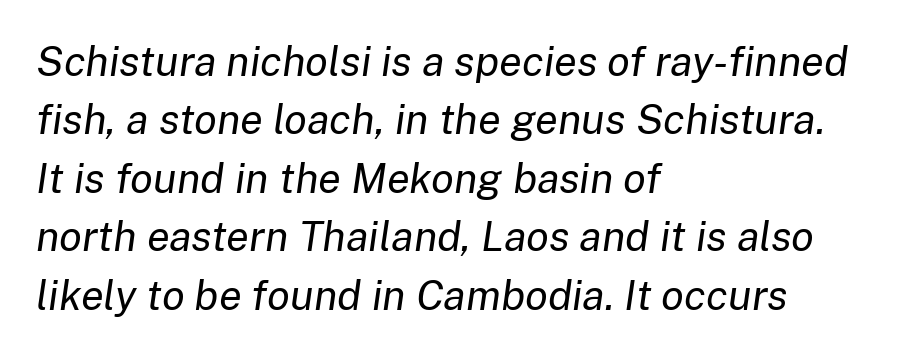
{"italic": "yes", "lean": "right", "slant_degrees": 8, "bold": "no", "weight": "regular", "width": "normal", "stroke_contrast": "low", "x_height": "medium", "monospaced": "no", "underline": "no", "align": "left", "line_spacing": "normal", "line_spacing_ratio": 1.39, "letter_spacing": "normal", "letter_spacing_em": 0.0, "glyph_px": 42}
